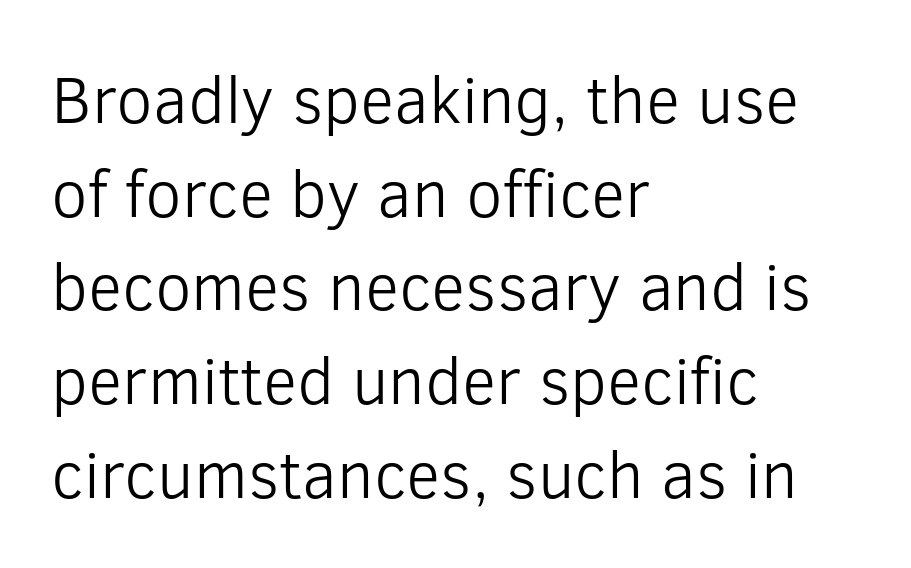
{"serif": "no", "italic": "no", "bold": "no", "weight": "light", "width": "normal", "stroke_contrast": "low", "x_height": "medium", "monospaced": "no", "underline": "no", "align": "left", "line_spacing": "normal", "line_spacing_ratio": 1.42, "letter_spacing": "normal", "letter_spacing_em": 0.0, "glyph_px": 66}
